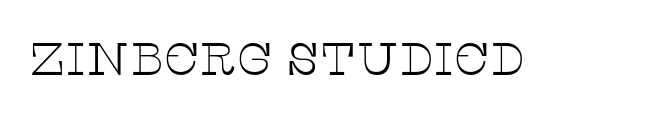
The image shows 46 px thin, wide serif type, upright; set normal letter spacing, not underlined; low stroke contrast and a large x-height.
